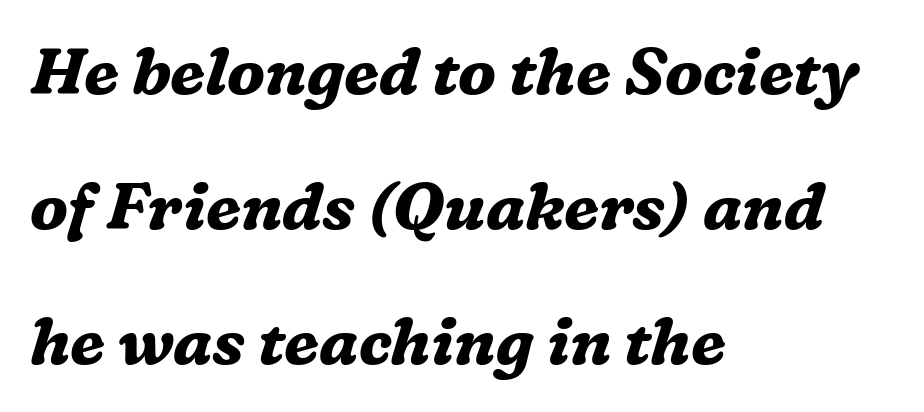
The string is rendered with underlining switched off. Note: serifs present on the glyphs. Where is the straight margin? On the left. The rendering uses a bold face; every stroke is thick and dark. These lines are rendered in a variable-pitch font.
